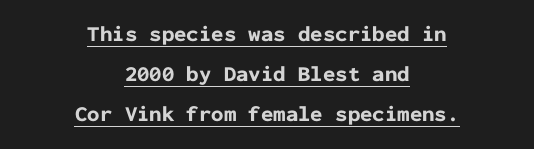
The image shows 22 px bold type, upright; set centered, line spacing 1.82x, normal letter spacing, underlined.
